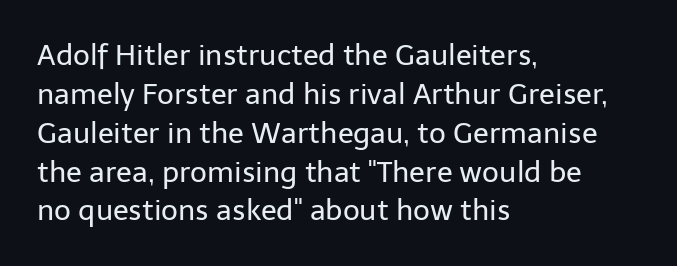
{"serif": "no", "italic": "no", "bold": "no", "weight": "regular", "width": "normal", "stroke_contrast": "low", "x_height": "medium", "monospaced": "no", "underline": "no", "align": "left", "line_spacing": "normal", "line_spacing_ratio": 1.34, "letter_spacing": "normal", "letter_spacing_em": 0.0, "glyph_px": 29}
